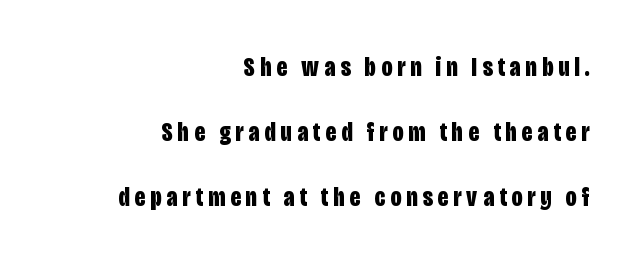
Q: Is the text bold? A: Yes.
Q: Is the text italic (slanted)? A: No, it is upright.
Q: Is the text underlined? A: No.
Q: How is the paragraph aligned? A: Right-aligned.
Q: Is the spacing between lines tight, normal or loose? A: Loose.
